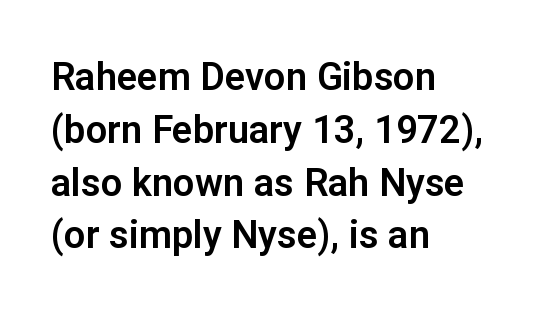
{"serif": "no", "italic": "no", "width": "normal", "stroke_contrast": "low", "x_height": "medium", "monospaced": "no", "underline": "no", "align": "left", "line_spacing": "normal", "line_spacing_ratio": 1.39, "letter_spacing": "normal", "letter_spacing_em": 0.0, "glyph_px": 38}
